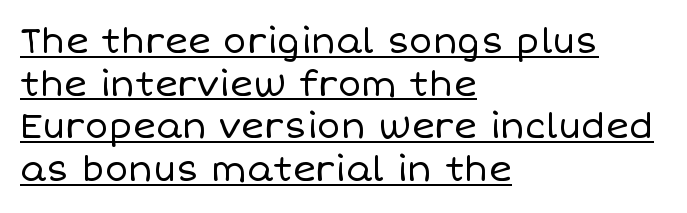
Q: Is the text bold? A: No.
Q: Is the text italic (slanted)? A: No, it is upright.
Q: Is the text underlined? A: Yes.
Q: How is the paragraph aligned? A: Left-aligned.
Q: Is the spacing between letters normal or unusually wide? A: Normal.
Q: Width (condensed, normal, or wide)? A: Normal.
Q: Stroke contrast? A: Low.
Q: x-height? A: Large.
Q: Monospaced? A: No.
